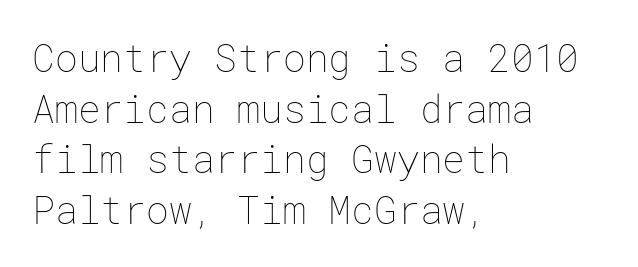
No word sits above an underline. In terms of leading, this rendering sits right in the middle. It's the straight-up-and-down kind of type. The font sits on the lighter half of the weight spectrum, regular included. Default kerning and tracking; the words read as compact shapes.
